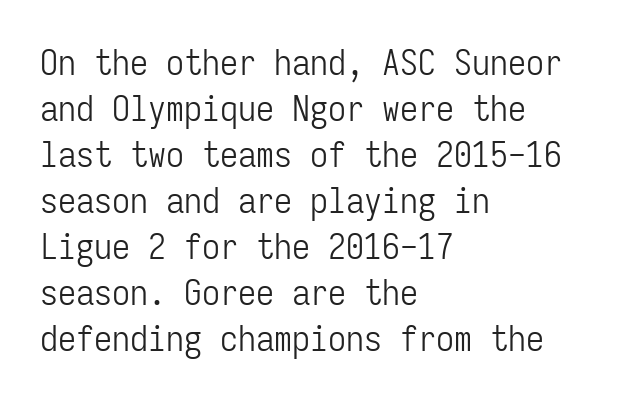
Each word holds together tightly as a unit, with standard inter-letter gaps. The rendering uses typewriter-style spacing with identical character cells. This sample is left-justified, so line endings fall wherever the words run out. This rendering employs a face without finishing strokes, i.e., a sans-serif. Heaviness? Minimal to ordinary, like unemphasized prose. Beneath every word, the page is bare.
